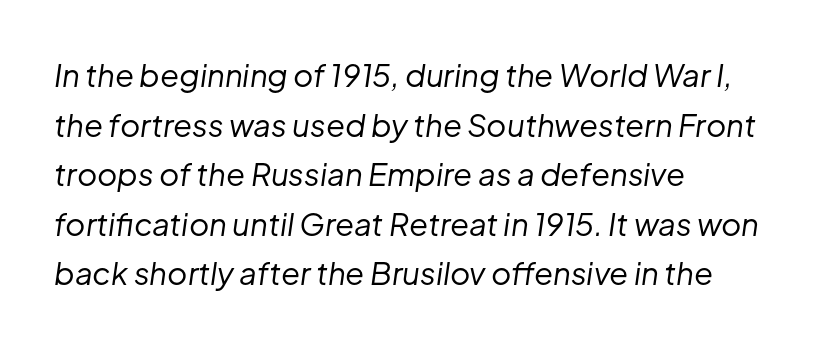
{"italic": "yes", "lean": "right", "slant_degrees": 8, "bold": "no", "weight": "regular", "width": "normal", "stroke_contrast": "low", "x_height": "medium", "monospaced": "no", "underline": "no", "align": "left", "line_spacing": "normal", "line_spacing_ratio": 1.6, "letter_spacing": "normal", "letter_spacing_em": 0.0, "glyph_px": 31}
